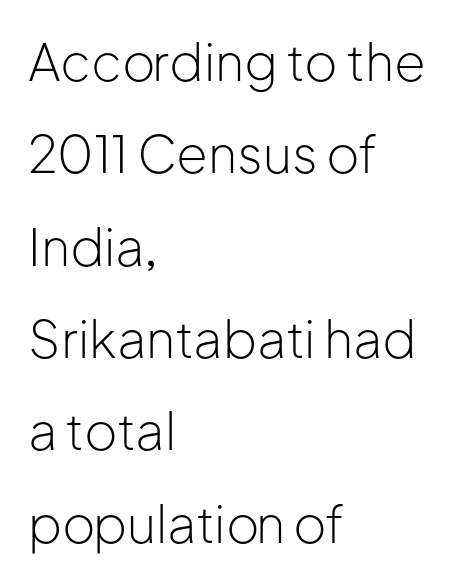
Q: Is the text bold? A: No.
Q: Is the text italic (slanted)? A: No, it is upright.
Q: Is the typeface a serif or a sans-serif typeface? A: Sans-serif.
Q: Is the text underlined? A: No.
Q: How is the paragraph aligned? A: Left-aligned.
Q: Is the spacing between letters normal or unusually wide? A: Normal.
Q: Width (condensed, normal, or wide)? A: Normal.
Q: Stroke contrast? A: Low.
Q: x-height? A: Medium.
Q: Monospaced? A: No.
